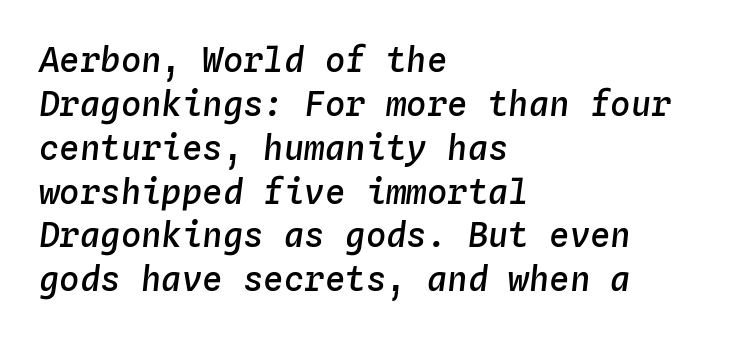
{"italic": "yes", "lean": "right", "slant_degrees": 4, "bold": "semi", "weight": "semibold", "width": "normal", "stroke_contrast": "low", "x_height": "medium", "monospaced": "yes", "underline": "no", "align": "left", "line_spacing": "normal", "line_spacing_ratio": 1.29, "letter_spacing": "normal", "letter_spacing_em": 0.0, "glyph_px": 34}
